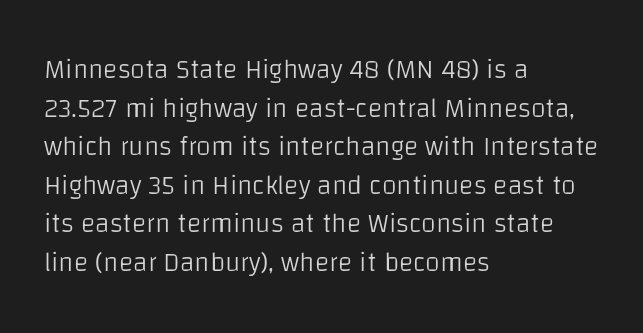
Stroke thickness stays within the range of a standard reading face or lighter. Notice how descenders clear the ascenders below comfortably — that's standard leading. There is no visible air inserted between adjacent glyphs. Casual observation: everything's shoved over to the left. The specimen omits any rule beneath the text block's lines. The letters stand straight up with perfectly vertical stems.
